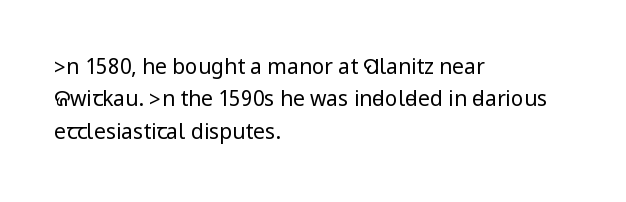
The image shows 21 px text type, upright; set left-aligned, normal line spacing (1.54x), normal letter spacing, not underlined.
